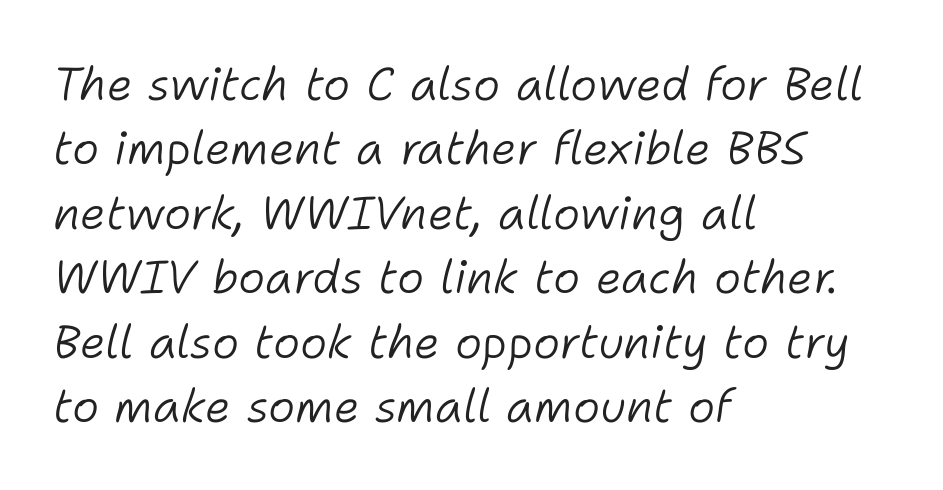
Between one letter and the next there's only the usual sliver of space. The face used here is proportionally spaced, like ordinary book or web type. The lines in this sample share a left origin and differ only in where they stop. The cut favours lightness, reaching ordinary text weight at its darkest.
